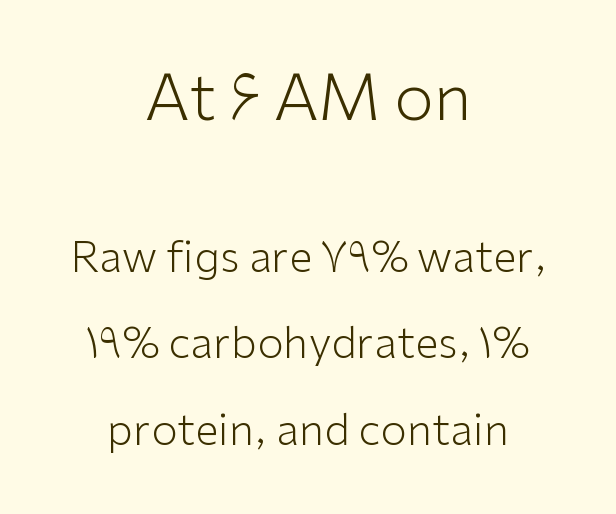
The image shows 64 px light sans-serif type, upright; set centered, loose line spacing (2.01x), normal letter spacing, not underlined; the first (top) block is 1.49x larger; low stroke contrast and a medium x-height.
